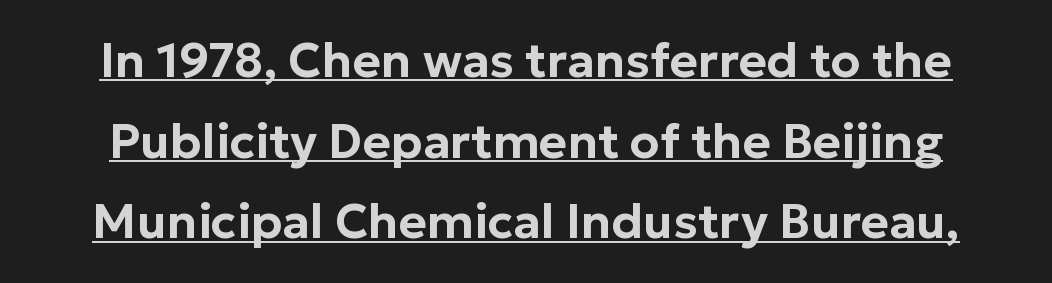
{"serif": "no", "italic": "no", "width": "normal", "stroke_contrast": "low", "x_height": "medium", "monospaced": "no", "underline": "yes", "line_spacing": "normal", "line_spacing_ratio": 1.68, "letter_spacing": "normal", "letter_spacing_em": 0.0, "glyph_px": 48}
